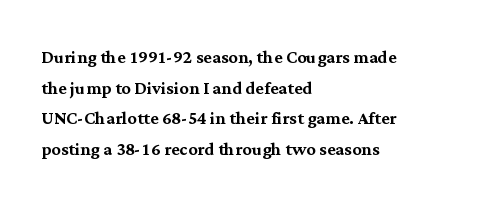
A typesetter would call this leading conventional body-copy spacing. No italicization has been applied; the sample stays upright. Tracking value appears to be zero — textbook default spacing. Short and long lines alike share a common starting point at left. Decoration check: the copy has no underline.
